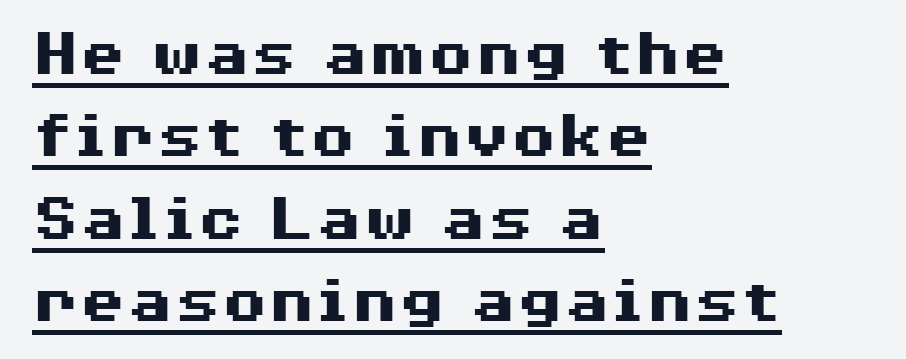
The passage shown is underscored from start to finish. Character widths vary here, with narrow letters taking less room than wide ones. Serif or sans? Sans — the stroke terminals are bare. Posture: upright roman. Bold? Absolutely — the strokes are thick and heavy.
